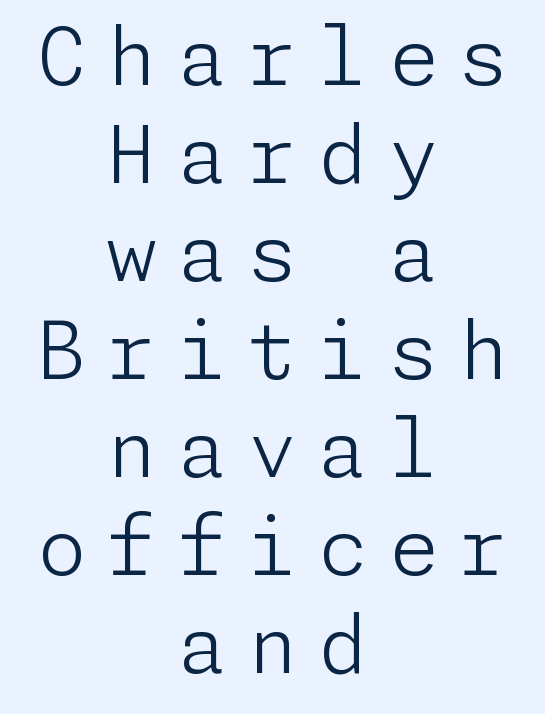
Q: Is the text bold? A: No.
Q: Is the text italic (slanted)? A: No, it is upright.
Q: Is the typeface a serif or a sans-serif typeface? A: Sans-serif.
Q: Is the text underlined? A: No.
Q: How is the paragraph aligned? A: Centered.
Q: Is the spacing between letters normal or unusually wide? A: Unusually wide.
Q: Width (condensed, normal, or wide)? A: Normal.
Q: Stroke contrast? A: Low.
Q: x-height? A: Medium.
